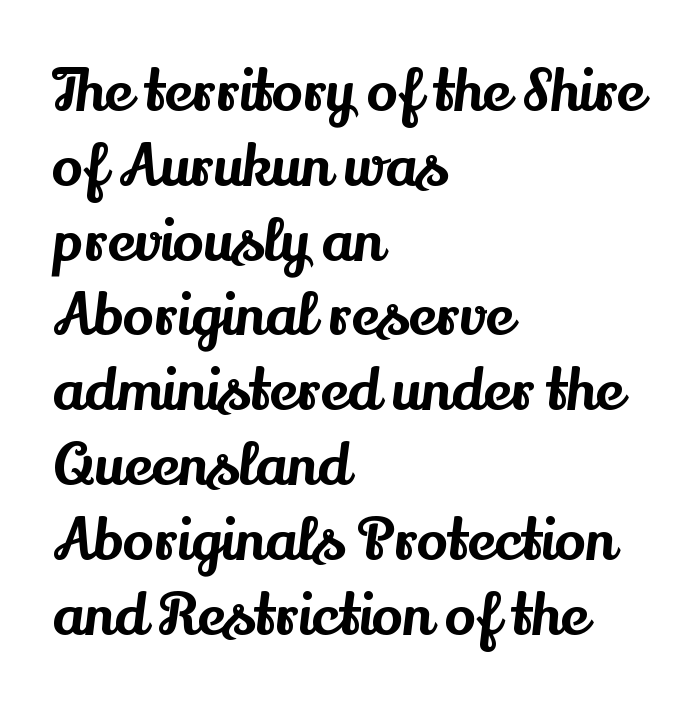
The type is set solid horizontally, with unmodified tracking. The lines in this sample share a left origin and differ only in where they stop. The passage shown is typed in a proportional face where columns would drift. Quick note: underline off.
